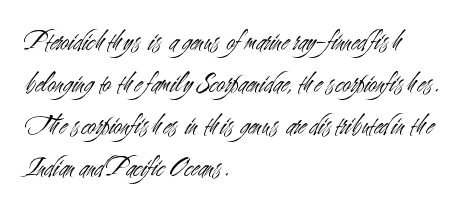
Q: Is the text bold? A: No.
Q: Is the text italic (slanted)? A: Yes.
Q: Is the typeface a serif or a sans-serif typeface? A: Sans-serif.
Q: Is the text underlined? A: No.
Q: How is the paragraph aligned? A: Left-aligned.
Q: Is the spacing between letters normal or unusually wide? A: Normal.
Q: Is the spacing between lines tight, normal or loose? A: Normal.
Q: Width (condensed, normal, or wide)? A: Condensed.
Q: Stroke contrast? A: Medium.
Q: x-height? A: Small.
Q: Monospaced? A: No.
